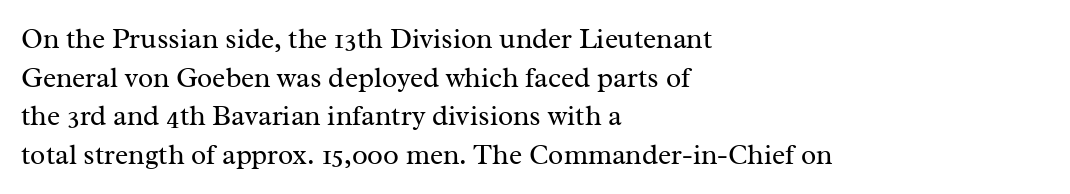
Q: Is the text bold? A: No.
Q: Is the text italic (slanted)? A: No, it is upright.
Q: Is the typeface a serif or a sans-serif typeface? A: Serif.
Q: Is the text underlined? A: No.
Q: How is the paragraph aligned? A: Left-aligned.
Q: Is the spacing between letters normal or unusually wide? A: Normal.
Q: Is the spacing between lines tight, normal or loose? A: Normal.
Q: Width (condensed, normal, or wide)? A: Normal.
Q: Stroke contrast? A: Medium.
Q: x-height? A: Medium.
Q: Monospaced? A: No.
